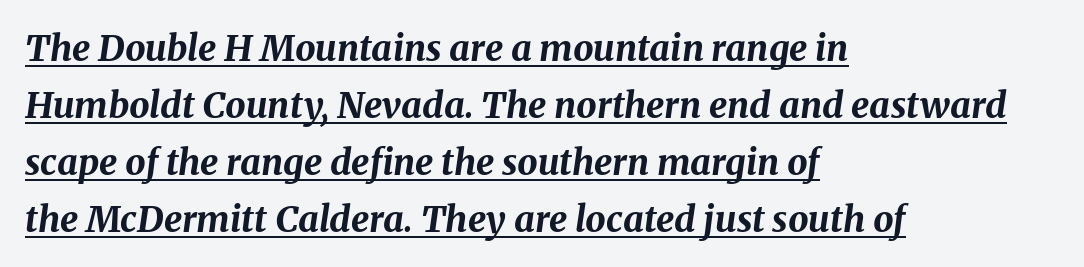
Q: Is the text bold? A: Yes.
Q: Is the text italic (slanted)? A: Yes, it leans right by about 8 degrees.
Q: Is the text underlined? A: Yes.
Q: How is the paragraph aligned? A: Left-aligned.
Q: Is the spacing between letters normal or unusually wide? A: Normal.
Q: Is the spacing between lines tight, normal or loose? A: Normal.
Q: Width (condensed, normal, or wide)? A: Normal.
Q: Stroke contrast? A: Medium.
Q: x-height? A: Medium.
Q: Monospaced? A: No.
